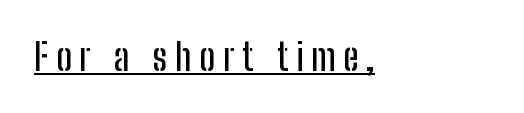
{"serif": "no", "italic": "no", "width": "condensed", "stroke_contrast": "low", "x_height": "medium", "monospaced": "no", "underline": "yes", "align": "left", "letter_spacing": "wide", "letter_spacing_em": 0.21, "glyph_px": 37}
